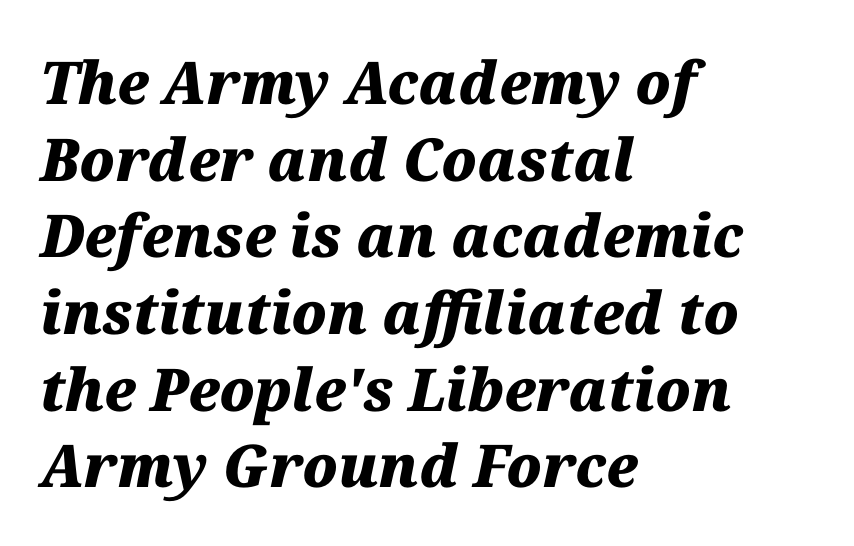
{"italic": "yes", "lean": "right", "slant_degrees": 12, "bold": "yes", "weight": "heavy", "width": "normal", "stroke_contrast": "medium", "x_height": "medium", "monospaced": "no", "underline": "no", "align": "left", "line_spacing": "normal", "line_spacing_ratio": 1.3, "letter_spacing": "normal", "letter_spacing_em": 0.0, "glyph_px": 59}
